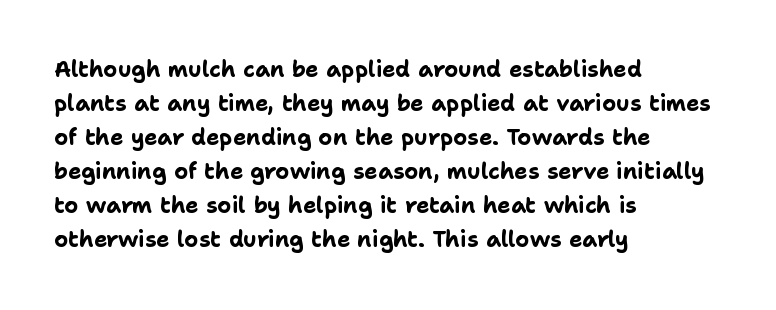
Q: Is the text bold? A: Yes.
Q: Is the text italic (slanted)? A: No, it is upright.
Q: Is the text underlined? A: No.
Q: How is the paragraph aligned? A: Left-aligned.
Q: Is the spacing between letters normal or unusually wide? A: Normal.
Q: Is the spacing between lines tight, normal or loose? A: Normal.
